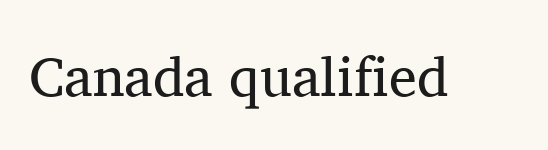
The image shows 56 px regular-weight serif type, upright; set normal letter spacing, not underlined; medium stroke contrast and a medium x-height.
